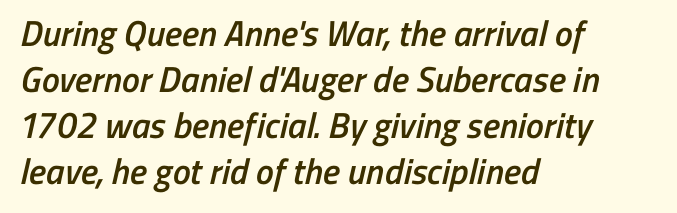
Glyph-to-glyph distance matches everyday printed text. These lines are composed in type without serifs. The zone under the glyphs is completely vacant. This sample has the flowing, uneven cadence of proportional lettering. Compared with an ordinary text face, these strokes are moderately heavier — a semibold.
